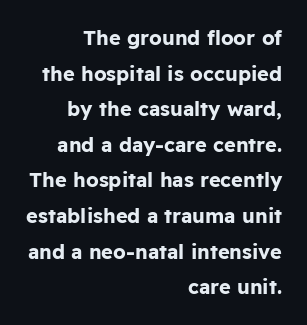
Q: Is the text bold? A: Yes.
Q: Is the text italic (slanted)? A: No, it is upright.
Q: Is the text underlined? A: No.
Q: How is the paragraph aligned? A: Right-aligned.
Q: Is the spacing between letters normal or unusually wide? A: Normal.
